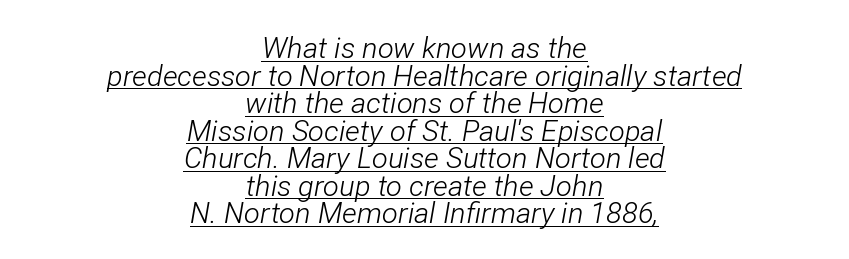
The image shows 29 px light, condensed type, italic (leaning right); set centered, tight line spacing (0.95x), normal letter spacing, underlined; low stroke contrast and a medium x-height.
